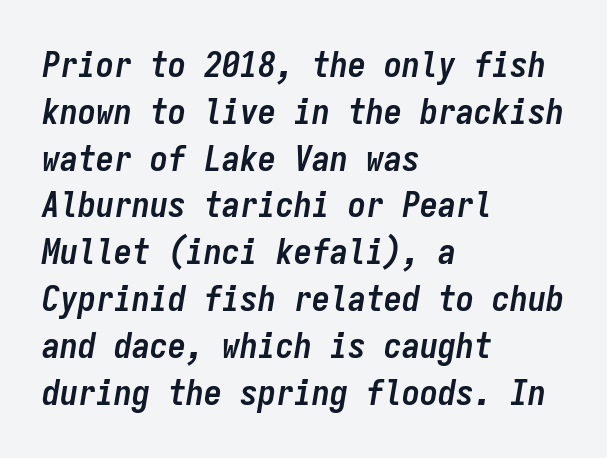
{"italic": "yes", "lean": "right", "slant_degrees": 9, "bold": "yes", "weight": "semibold", "width": "condensed", "stroke_contrast": "low", "x_height": "medium", "monospaced": "yes", "underline": "no", "align": "left", "line_spacing": "normal", "line_spacing_ratio": 1.3, "letter_spacing": "normal", "letter_spacing_em": 0.0, "glyph_px": 36}
